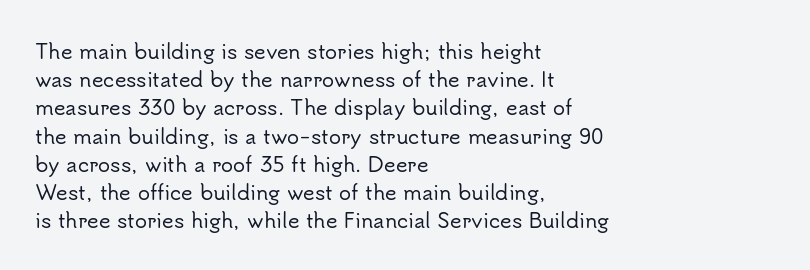
The image shows 20 px text type, upright; set left-aligned, normal line spacing (1.41x), normal letter spacing, not underlined.
